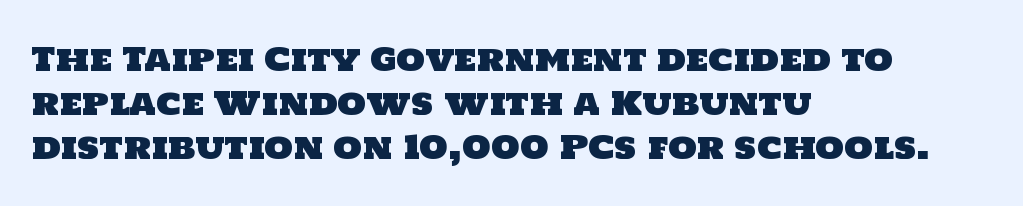
The image shows 33 px sans-serif type; set left-aligned, normal line spacing (1.34x), normal letter spacing, not underlined; low stroke contrast and a large x-height.
